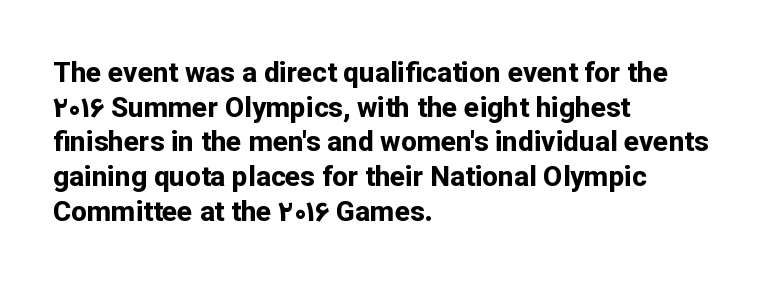
Q: Is the text bold? A: Yes.
Q: Is the text italic (slanted)? A: No, it is upright.
Q: Is the typeface a serif or a sans-serif typeface? A: Sans-serif.
Q: Is the text underlined? A: No.
Q: How is the paragraph aligned? A: Left-aligned.
Q: Is the spacing between letters normal or unusually wide? A: Normal.
Q: Width (condensed, normal, or wide)? A: Normal.
Q: Stroke contrast? A: Low.
Q: x-height? A: Medium.
Q: Monospaced? A: No.
